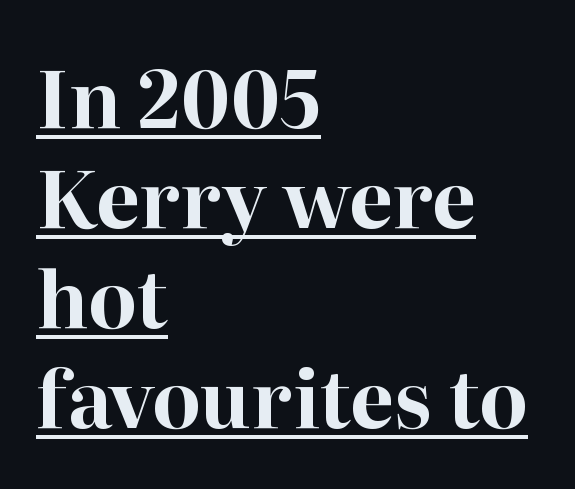
The image shows 78 px bold serif type, upright; set left-aligned, normal line spacing (1.28x), normal letter spacing, underlined; high stroke contrast and a medium x-height.
